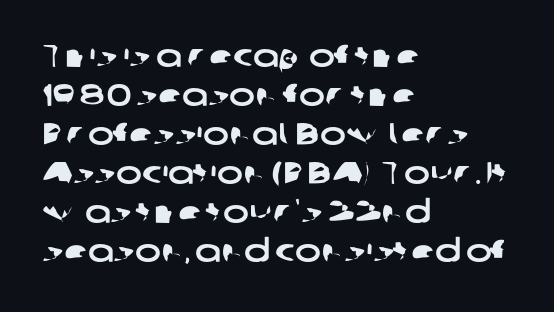
The image shows 31 px wide sans-serif type; set left-aligned, normal line spacing (1.26x), normal letter spacing, not underlined; low stroke contrast and a medium x-height.
